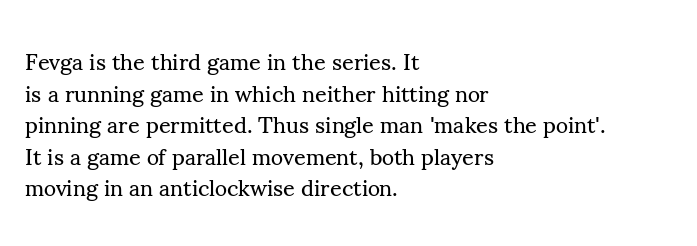
The image shows 23 px text type, upright; set left-aligned, normal line spacing (1.37x), normal letter spacing, not underlined.
